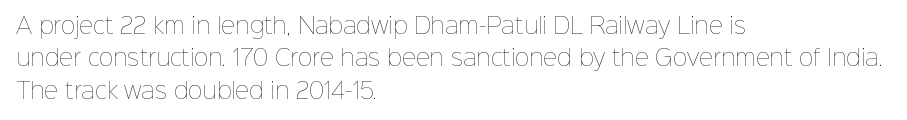
Does extra space separate the letters? No, they use regular spacing. Compared with a typical body face, this is equally light or lighter still. Casual observation: everything's shoved over to the left. This sample keeps an unexceptional amount of space between lines.
